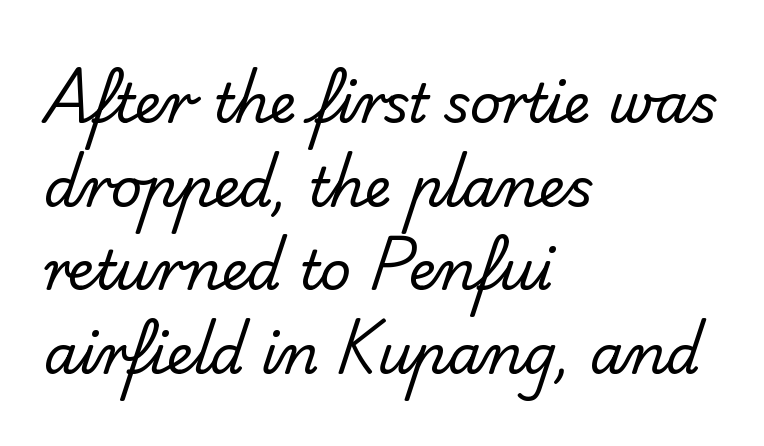
Q: Is the text bold? A: No.
Q: Is the typeface a serif or a sans-serif typeface? A: Sans-serif.
Q: Is the text underlined? A: No.
Q: How is the paragraph aligned? A: Left-aligned.
Q: Is the spacing between letters normal or unusually wide? A: Normal.
Q: Is the spacing between lines tight, normal or loose? A: Normal.
Q: Width (condensed, normal, or wide)? A: Normal.
Q: Stroke contrast? A: Low.
Q: x-height? A: Small.
Q: Monospaced? A: No.
